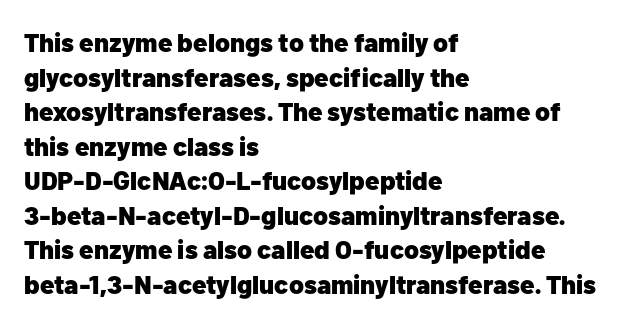
Do the letters lean? They stand straight. Standard letterfit; no display-style spreading of the glyphs. The strip under each line holds only bare page. The rendering anchors every line to the left-hand side. The glyphs have the mass of a bold cut. Quick note: interline space is typical.
